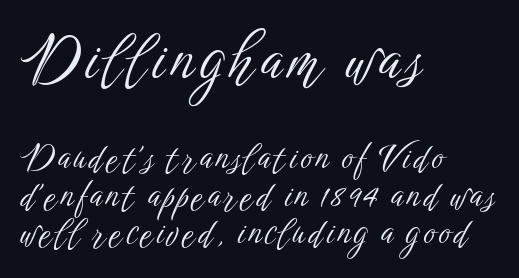
Visually the block forms a straight wall on the left and a jagged coastline on the right. The cut favours lightness, reaching ordinary text weight at its darkest. Notice how descenders almost collide with the ascenders below — that's tight leading.
